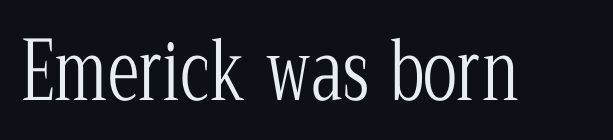
The passage shown is typed in a proportional face where columns would drift. Every stem runs plumb, perpendicular to the baseline. Note: serifs present on the glyphs. Honestly, the letter spacing is just normal — you wouldn't notice it.
